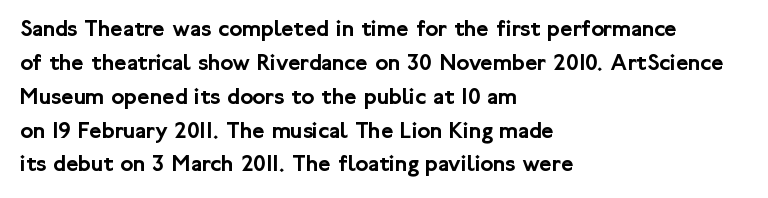
The image shows 24 px text type, upright; set left-aligned, normal line spacing (1.41x), normal letter spacing, not underlined.
